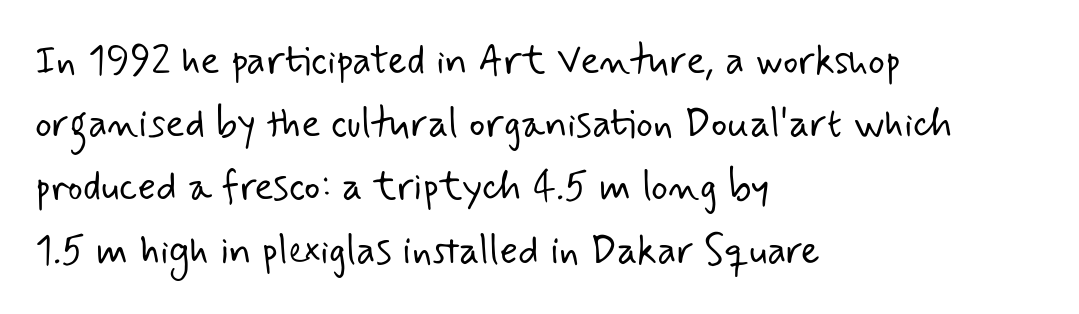
{"serif": "no", "bold": "no", "weight": "light", "width": "normal", "stroke_contrast": "low", "x_height": "small", "monospaced": "no", "underline": "no", "align": "left", "line_spacing": "normal", "line_spacing_ratio": 1.58, "letter_spacing": "normal", "letter_spacing_em": 0.0, "glyph_px": 40}
